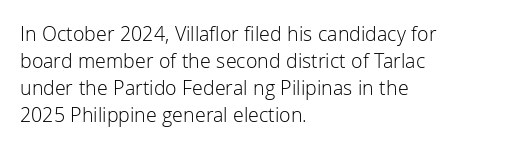
Q: Is the text bold? A: No.
Q: Is the text italic (slanted)? A: No, it is upright.
Q: Is the text underlined? A: No.
Q: How is the paragraph aligned? A: Left-aligned.
Q: Is the spacing between letters normal or unusually wide? A: Normal.
Q: Is the spacing between lines tight, normal or loose? A: Normal.
